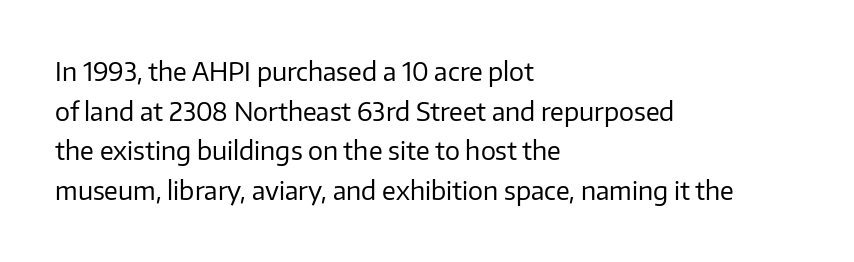
{"italic": "no", "bold": "no", "underline": "no", "align": "left", "line_spacing": "normal", "line_spacing_ratio": 1.59, "letter_spacing": "normal", "letter_spacing_em": 0.0, "glyph_px": 25}
